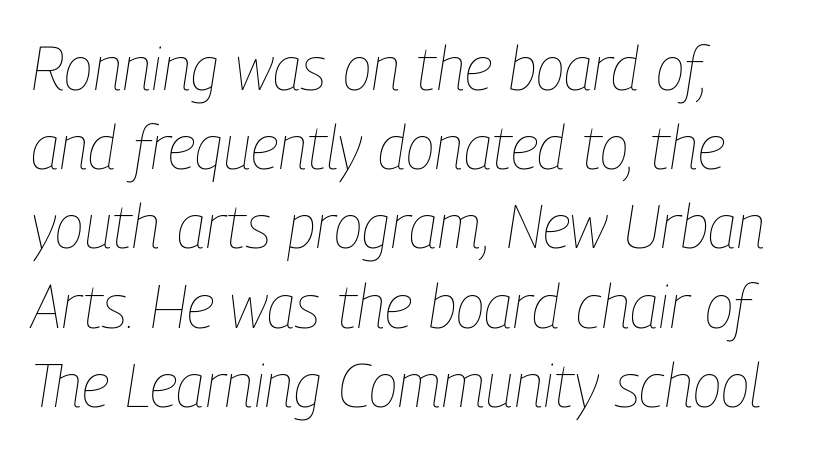
The face looks like a standard text weight, possibly lighter. Is the type slanted? Yes — the strokes lean at a clear angle. No extra tracking has been applied to these lines. The typesetter chose a ragged-right arrangement here.
